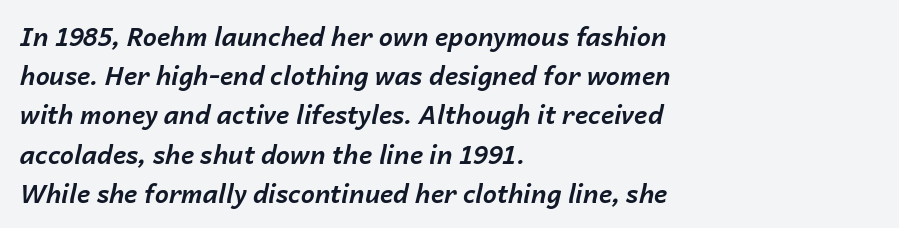
Q: Is the text bold? A: Yes.
Q: Is the text italic (slanted)? A: Yes, it leans right by about 14 degrees.
Q: Is the text underlined? A: No.
Q: How is the paragraph aligned? A: Left-aligned.
Q: Is the spacing between letters normal or unusually wide? A: Normal.
Q: Is the spacing between lines tight, normal or loose? A: Normal.
